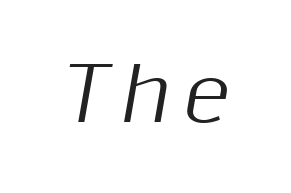
The image shows 73 px text type, italic (leaning right); set not underlined; medium stroke contrast and a medium x-height.
